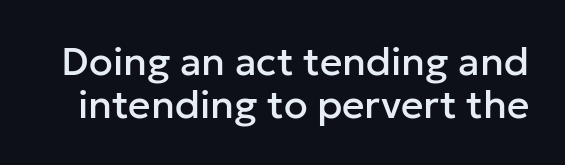
Q: Is the text italic (slanted)? A: No, it is upright.
Q: Is the typeface a serif or a sans-serif typeface? A: Sans-serif.
Q: Is the text underlined? A: No.
Q: Is the spacing between letters normal or unusually wide? A: Normal.
Q: Is the spacing between lines tight, normal or loose? A: Tight.
Q: Width (condensed, normal, or wide)? A: Normal.
Q: Stroke contrast? A: Low.
Q: x-height? A: Medium.
Q: Monospaced? A: No.
